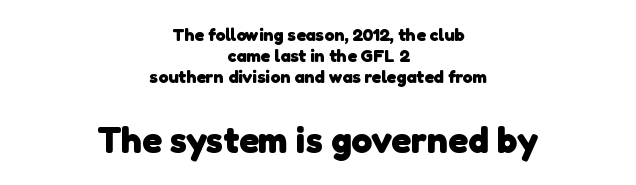
{"serif": "no", "bold": "yes", "weight": "heavy", "width": "normal", "stroke_contrast": "low", "x_height": "medium", "monospaced": "no", "underline": "no", "align": "center", "line_spacing_ratio": 1.17, "letter_spacing": "normal", "letter_spacing_em": 0.0, "larger_block": "second", "size_ratio": 2.06, "glyph_px": 37}
